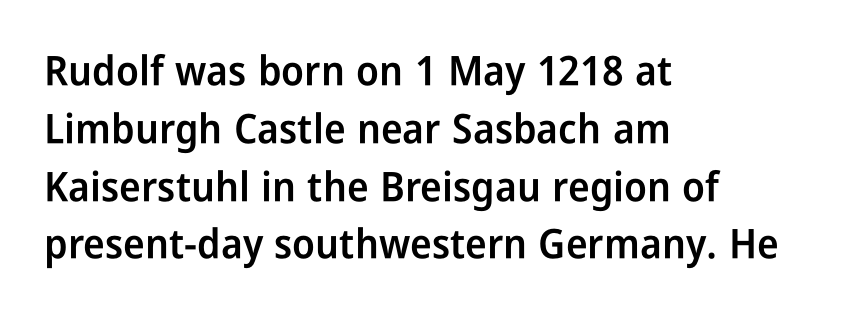
The image shows 41 px semibold, condensed sans-serif type, upright; set left-aligned, normal line spacing (1.41x), normal letter spacing, not underlined; low stroke contrast and a medium x-height.
